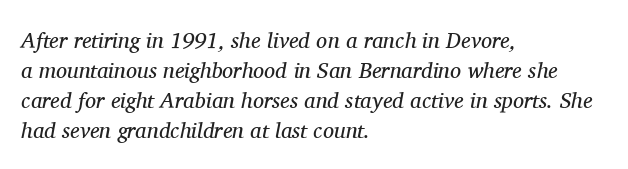
Q: Is the text bold? A: No.
Q: Is the text italic (slanted)? A: Yes, it leans right by about 11 degrees.
Q: Is the text underlined? A: No.
Q: How is the paragraph aligned? A: Left-aligned.
Q: Is the spacing between letters normal or unusually wide? A: Normal.
Q: Is the spacing between lines tight, normal or loose? A: Normal.
